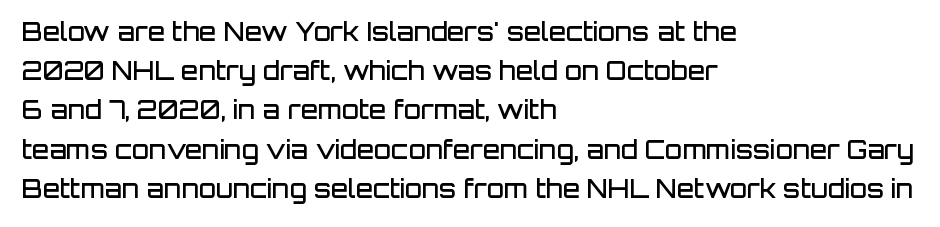
The image shows 25 px text type, upright; set left-aligned, normal line spacing (1.57x), normal letter spacing, not underlined.
